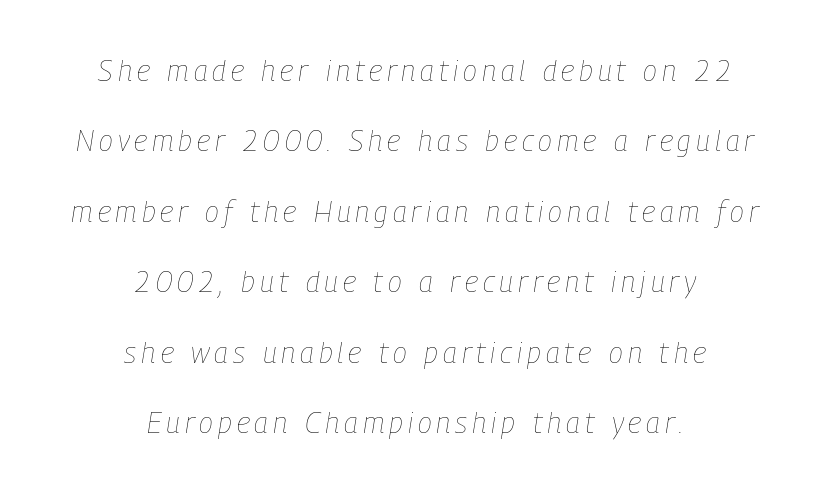
Casual observation: everything's sitting right in the middle. Stroke mass is kept to a normal reading level or below. The letters advance in unequal steps, a hallmark of proportional type. Horizontal bands of white between lines are thick stripes. Bare-footed words on every line.
